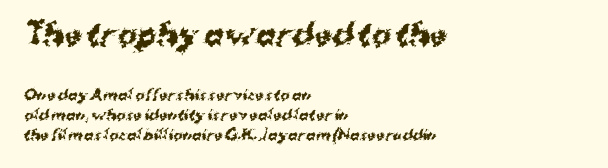
{"serif": "no", "bold": "yes", "weight": "bold", "width": "normal", "stroke_contrast": "medium", "x_height": "medium", "monospaced": "no", "underline": "no", "align": "left", "line_spacing": "normal", "line_spacing_ratio": 1.46, "letter_spacing": "normal", "letter_spacing_em": 0.0, "larger_block": "first", "size_ratio": 2.07, "glyph_px": 29}
